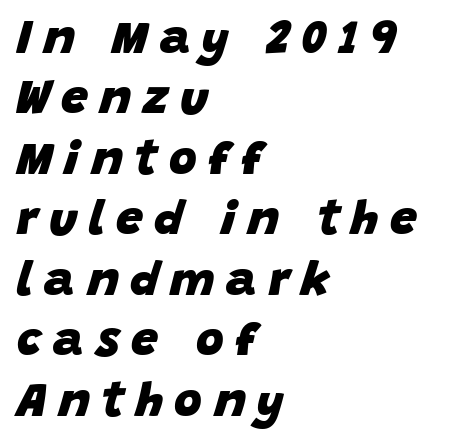
Compared with a centered layout, this one pins lines to the left instead. Summary of vertical rhythm: regular, with standard interline spacing. Proportional: the letters do not fall into vertical columns. This sample uses an oblique cut, with every glyph tilted off the vertical. Notice how thick the strokes are: this is what a full bold looks like. Loose tracking; the words dissolve into strings of separated letters.
